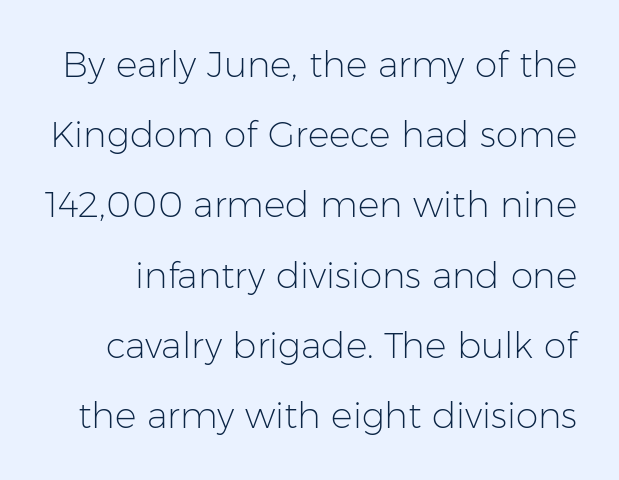
Is this a heavy cut? Hardly; it is regular or lighter. I'd call this a sans setting — the letters go barefoot. Lines of text with bare space underneath. A typesetter would call this proportional, since set widths differ per character.
